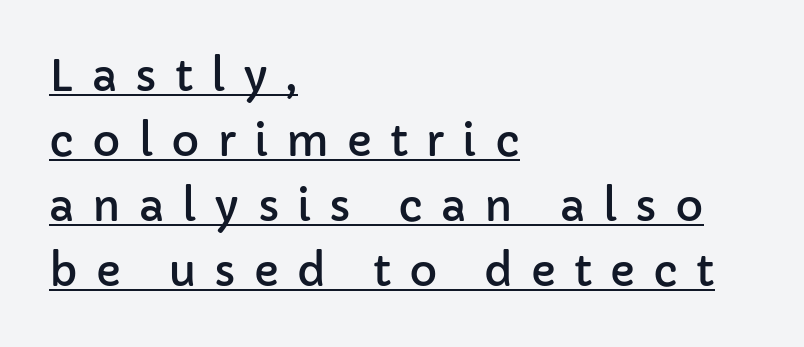
{"serif": "no", "italic": "no", "width": "normal", "stroke_contrast": "low", "x_height": "medium", "monospaced": "no", "underline": "yes", "align": "left", "line_spacing": "normal", "line_spacing_ratio": 1.51, "letter_spacing": "wide", "letter_spacing_em": 0.42, "glyph_px": 43}
